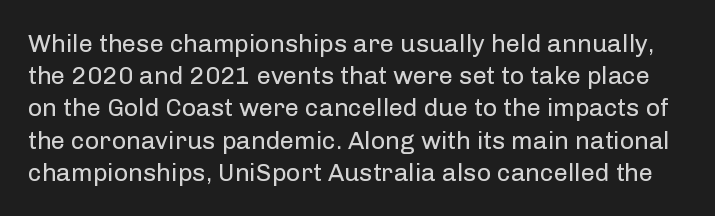
The image shows 25 px text type, upright; set normal line spacing (1.29x), normal letter spacing, not underlined.
